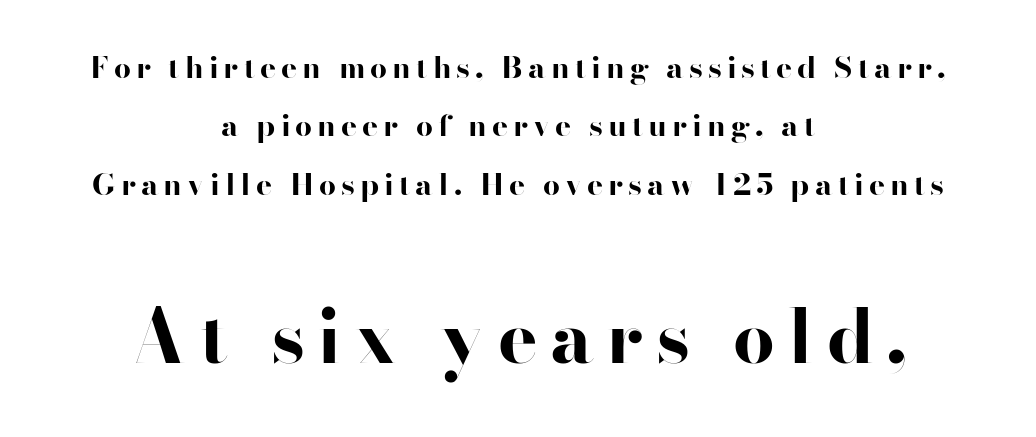
The image shows 74 px bold, wide sans-serif type, upright; set centered, loose line spacing (1.95x), not underlined; the second (bottom) block is 2.47x larger; high stroke contrast and a small x-height.
